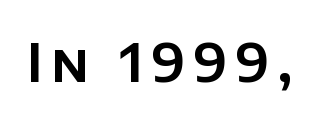
The image shows 53 px sans-serif type, upright; set not underlined; low stroke contrast and a large x-height.
